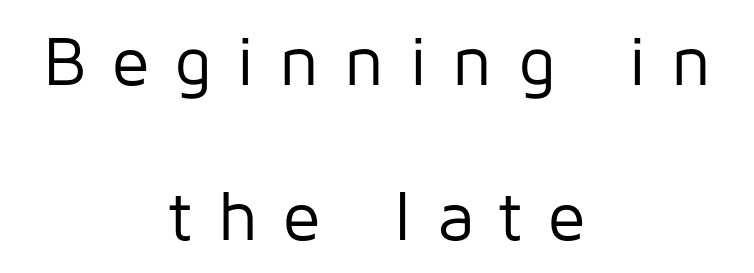
{"serif": "no", "italic": "no", "bold": "no", "weight": "regular", "width": "normal", "stroke_contrast": "low", "x_height": "medium", "monospaced": "no", "underline": "no", "align": "center", "line_spacing": "loose", "line_spacing_ratio": 2.22, "letter_spacing": "wide", "letter_spacing_em": 0.35, "glyph_px": 70}
